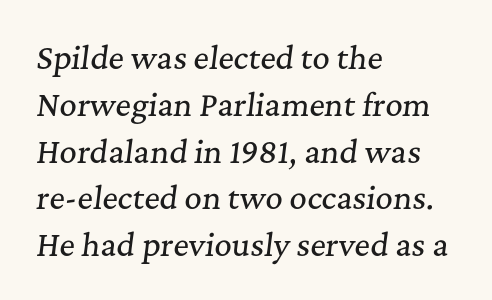
Quick note: underline off. Stroke terminals: seriffed. Varying glyph widths throughout — classic text-font behaviour. You can tell it's italic because the verticals aren't actually vertical.
